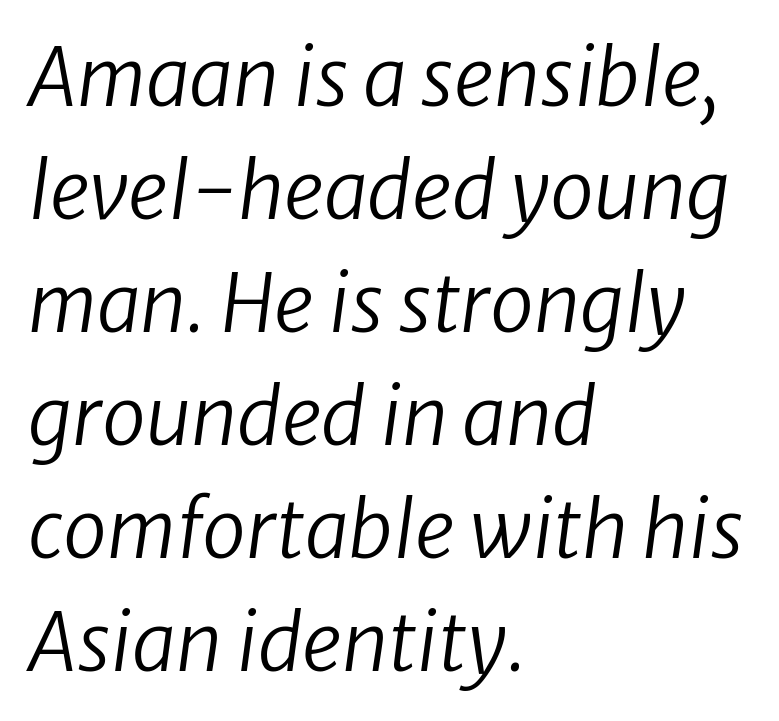
Decoration check: the copy has no underline. Nobody touched the tracking dial on this one. A typesetter would call this leading conventional body-copy spacing. Letters have the restrained weight of plain body copy at most. Line beginnings align vertically; line endings do not.
